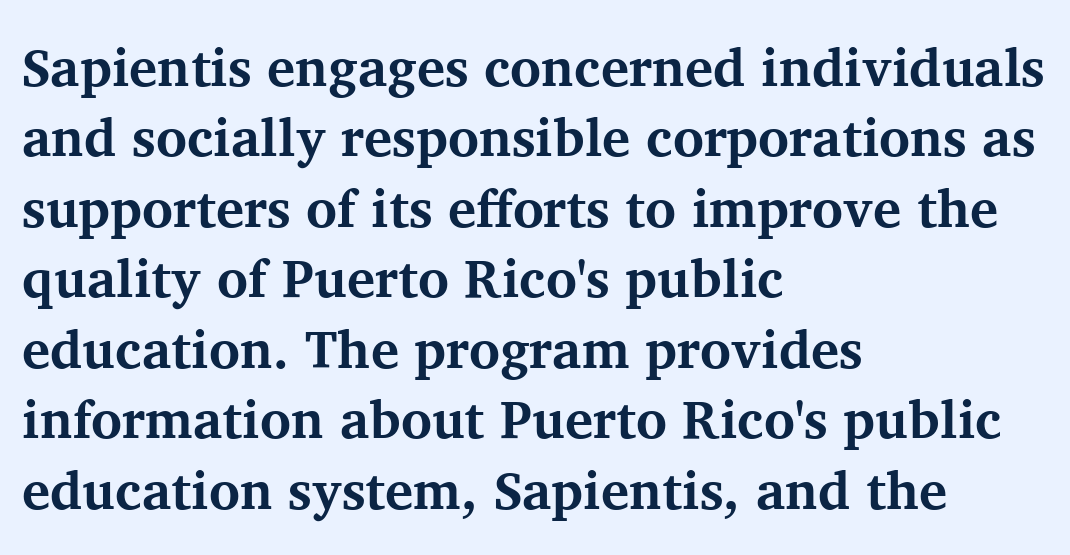
The image shows 53 px bold serif type, upright; set left-aligned, normal line spacing (1.33x), normal letter spacing, not underlined; medium stroke contrast and a medium x-height.
